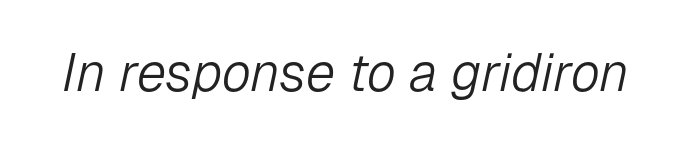
Q: Is the text bold? A: No.
Q: Is the text italic (slanted)? A: Yes, it leans right by about 12 degrees.
Q: Is the text underlined? A: No.
Q: Is the spacing between letters normal or unusually wide? A: Normal.
Q: Width (condensed, normal, or wide)? A: Normal.
Q: Stroke contrast? A: Low.
Q: x-height? A: Medium.
Q: Monospaced? A: No.
